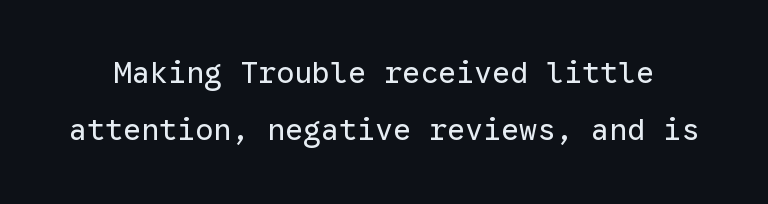
Q: Is the text bold? A: No.
Q: Is the text italic (slanted)? A: No, it is upright.
Q: Is the typeface a serif or a sans-serif typeface? A: Sans-serif.
Q: Is the text underlined? A: No.
Q: Is the spacing between letters normal or unusually wide? A: Normal.
Q: Is the spacing between lines tight, normal or loose? A: Loose.
Q: Width (condensed, normal, or wide)? A: Normal.
Q: Stroke contrast? A: Low.
Q: x-height? A: Medium.
Q: Monospaced? A: Yes.
